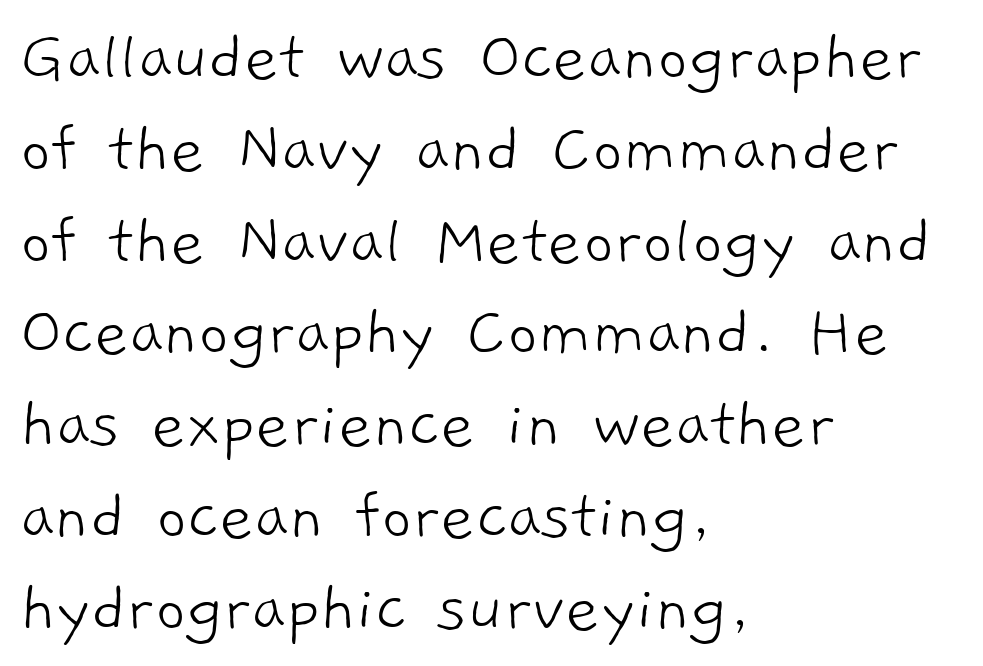
The image shows 74 px light sans-serif type; set left-aligned, line spacing 1.24x, normal letter spacing, not underlined; low stroke contrast and a medium x-height.
